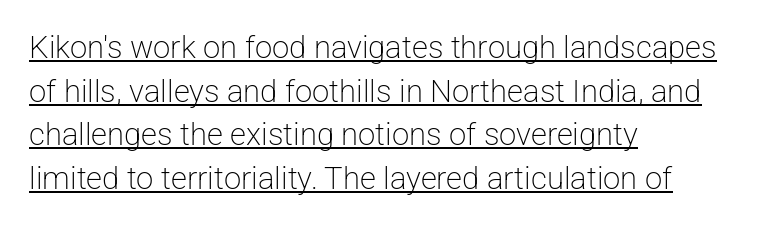
To sum up the face: it is a sans, with no serifs. These lines are rendered in a variable-pitch font. Check the space under the baseline: a stroke is drawn there. This is roman type, the default non-slanted kind. This rendering leaves character spacing at its baseline value. The rendering anchors every line to the left-hand side.
